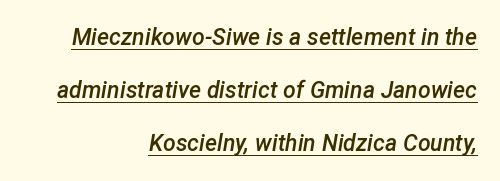
Q: Is the text bold? A: Semi-bold.
Q: Is the text italic (slanted)? A: Yes, it leans right by about 12 degrees.
Q: Is the text underlined? A: Yes.
Q: How is the paragraph aligned? A: Right-aligned.
Q: Is the spacing between letters normal or unusually wide? A: Normal.
Q: Is the spacing between lines tight, normal or loose? A: Loose.
